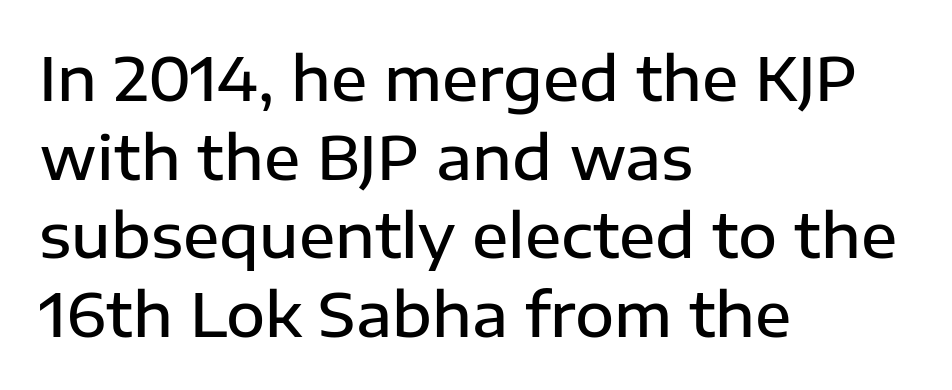
Q: Is the text bold? A: Semi-bold.
Q: Is the text italic (slanted)? A: No, it is upright.
Q: Is the typeface a serif or a sans-serif typeface? A: Sans-serif.
Q: Is the text underlined? A: No.
Q: How is the paragraph aligned? A: Left-aligned.
Q: Is the spacing between letters normal or unusually wide? A: Normal.
Q: Is the spacing between lines tight, normal or loose? A: Normal.
Q: Width (condensed, normal, or wide)? A: Normal.
Q: Stroke contrast? A: Low.
Q: x-height? A: Medium.
Q: Monospaced? A: No.
